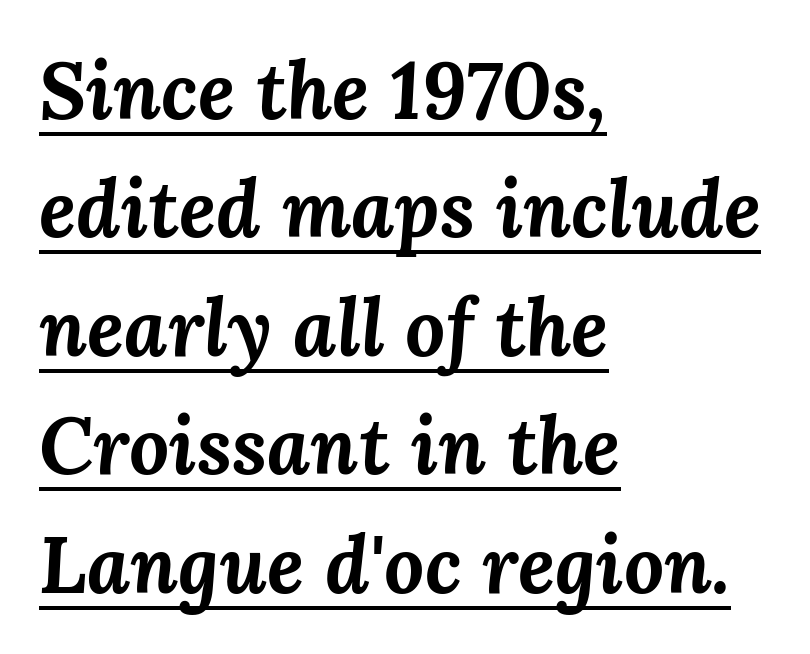
{"italic": "yes", "lean": "right", "slant_degrees": 3, "bold": "yes", "weight": "bold", "width": "normal", "stroke_contrast": "medium", "x_height": "medium", "monospaced": "no", "underline": "yes", "align": "left", "line_spacing": "normal", "line_spacing_ratio": 1.5, "letter_spacing": "normal", "letter_spacing_em": 0.0, "glyph_px": 79}
